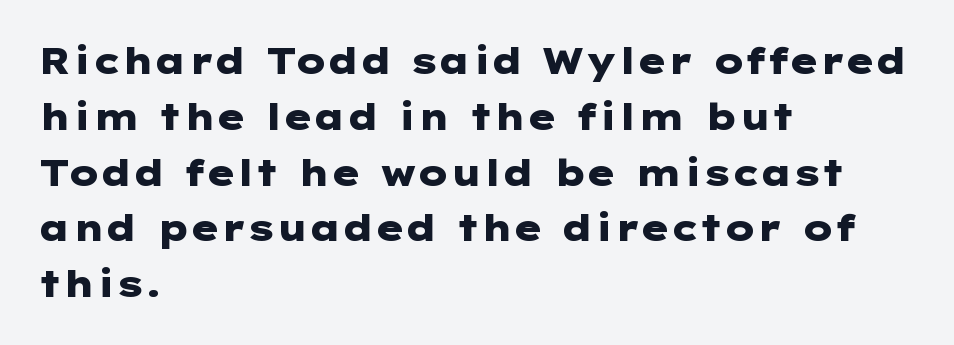
Q: Is the text bold? A: Yes.
Q: Is the text italic (slanted)? A: No, it is upright.
Q: Is the typeface a serif or a sans-serif typeface? A: Sans-serif.
Q: Is the text underlined? A: No.
Q: How is the paragraph aligned? A: Left-aligned.
Q: Is the spacing between letters normal or unusually wide? A: Normal.
Q: Is the spacing between lines tight, normal or loose? A: Normal.
Q: Width (condensed, normal, or wide)? A: Wide.
Q: Stroke contrast? A: Low.
Q: x-height? A: Medium.
